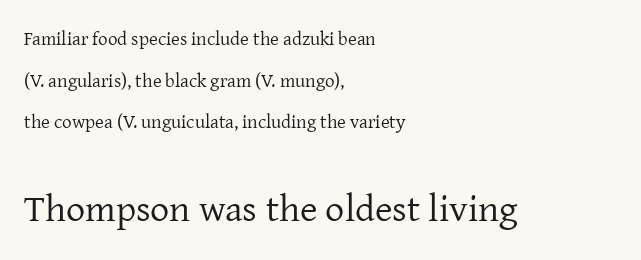
The image shows 38 px regular-weight serif type, upright; set left-aligned, loose line spacing (2.19x), normal letter spacing, not underlined; the second (bottom) block is 2.0x larger; low stroke contrast and a medium x-height.
